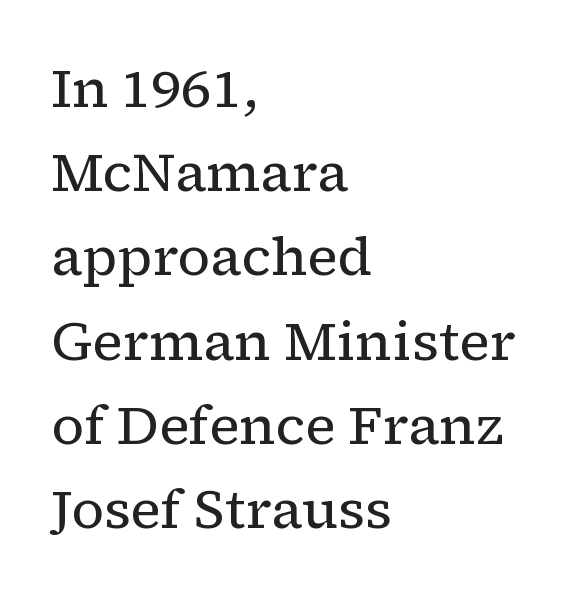
The image shows 54 px regular-weight serif type, upright; set left-aligned, normal line spacing (1.56x), normal letter spacing, not underlined; low stroke contrast and a medium x-height.
